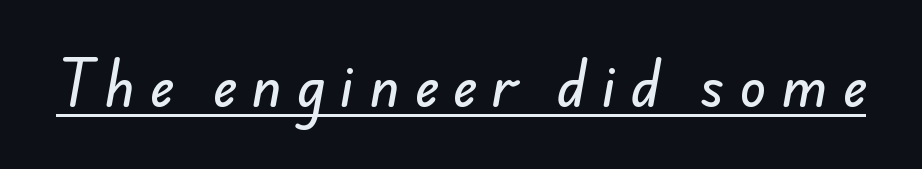
The image shows 54 px sans-serif type; set unusually wide letter spacing (+0.28 em), underlined; low stroke contrast and a small x-height.
